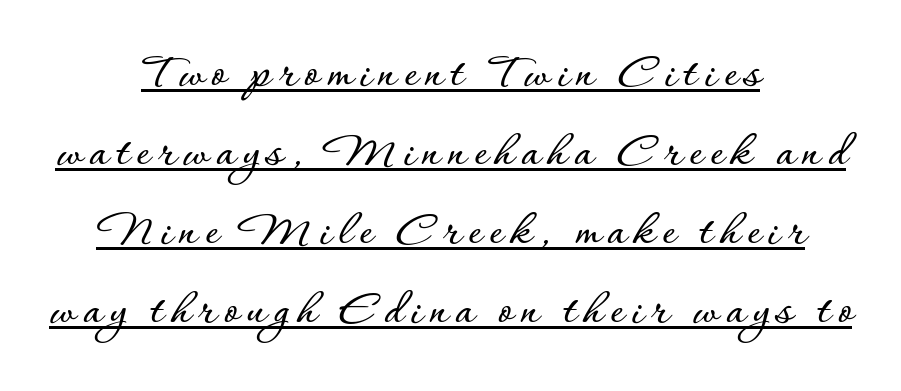
{"width": "normal", "stroke_contrast": "low", "x_height": "small", "monospaced": "no", "underline": "yes", "align": "center", "line_spacing": "normal", "line_spacing_ratio": 1.58, "glyph_px": 50}
